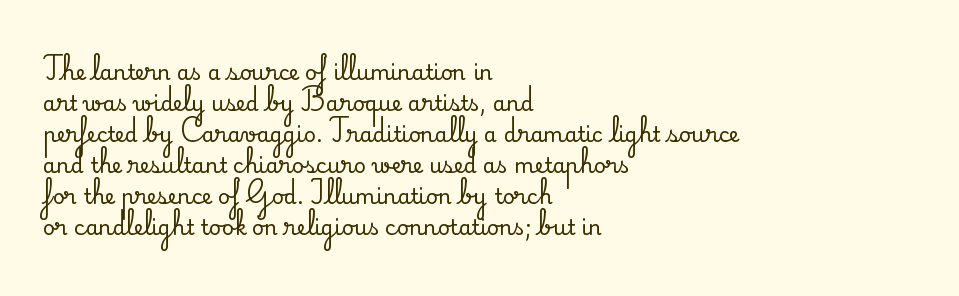
Does the copy run flush right? No — it runs flush left. The specimen reads as upright at a glance. Between one letter and the next there's only the usual sliver of space. The designer left line spacing at the default.
